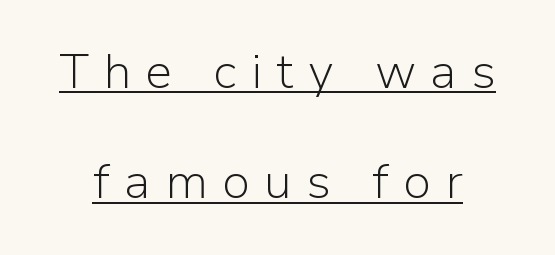
{"serif": "no", "italic": "no", "bold": "no", "weight": "light", "width": "normal", "stroke_contrast": "low", "x_height": "medium", "monospaced": "no", "underline": "yes", "line_spacing": "loose", "line_spacing_ratio": 2.25, "letter_spacing": "wide", "letter_spacing_em": 0.29, "glyph_px": 49}
